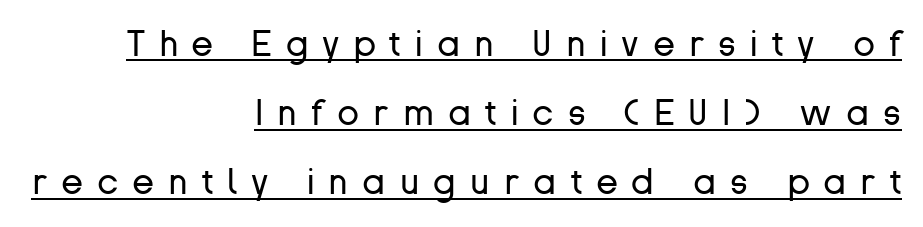
{"serif": "no", "italic": "no", "bold": "no", "weight": "regular", "width": "normal", "stroke_contrast": "low", "x_height": "medium", "monospaced": "no", "underline": "yes", "align": "right", "line_spacing": "loose", "line_spacing_ratio": 1.92, "letter_spacing": "wide", "letter_spacing_em": 0.39, "glyph_px": 36}
